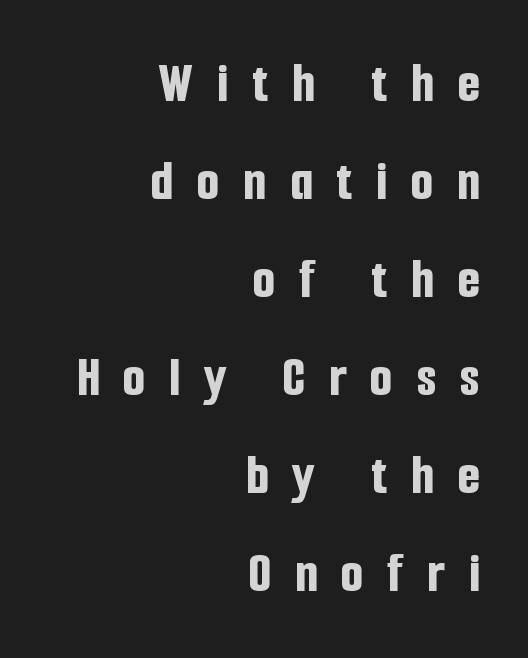
Q: Is the text bold? A: Yes.
Q: Is the text italic (slanted)? A: No, it is upright.
Q: Is the typeface a serif or a sans-serif typeface? A: Sans-serif.
Q: Is the text underlined? A: No.
Q: How is the paragraph aligned? A: Right-aligned.
Q: Is the spacing between letters normal or unusually wide? A: Unusually wide.
Q: Is the spacing between lines tight, normal or loose? A: Normal.
Q: Width (condensed, normal, or wide)? A: Condensed.
Q: Stroke contrast? A: Low.
Q: x-height? A: Medium.
Q: Monospaced? A: No.
